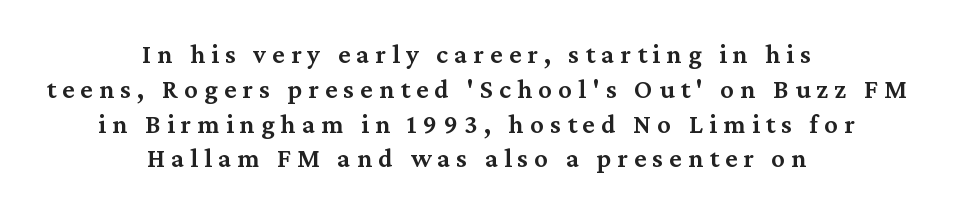
The image shows 27 px text type, upright; set centered, normal line spacing (1.29x), unusually wide letter spacing (+0.23 em), not underlined.
